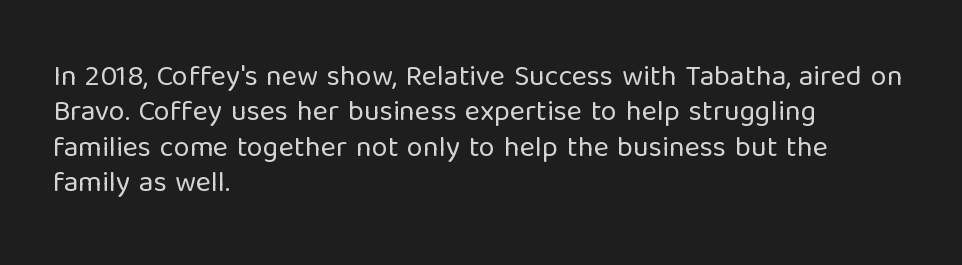
The image shows 29 px regular-weight sans-serif type, upright; set left-aligned, line spacing 1.22x, normal letter spacing, not underlined; low stroke contrast and a medium x-height.
